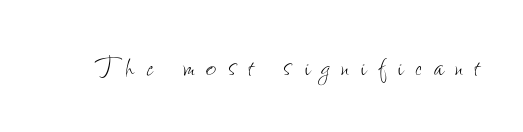
The passage shown has open, widely tracked lettering throughout. Unmarked baselines from the first word to the last. Stems and bowls with no extra thickness — not bold. Each letter keeps its own natural width here, so spacing adapts to shape.
